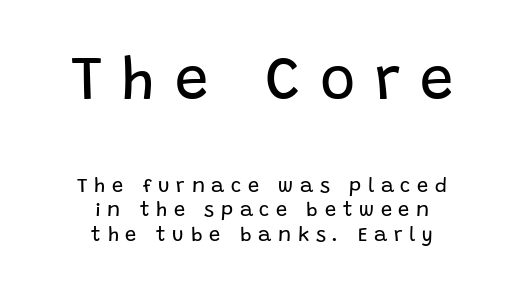
One-word summary of the alignment: center. Stem width sits at or under what a default text font uses. Block one is the big one; block two sits smaller underneath. In terms of letterform style, serifs are entirely absent.
